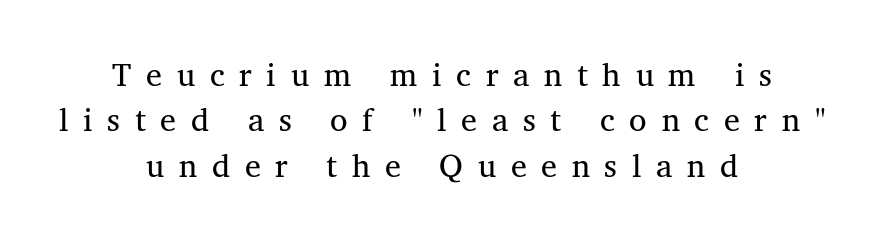
Each new line begins a customary step beneath the previous one. Italic? Not at all — the glyphs are vertical. If you folded the block vertically in half, each line would mirror itself in length. Yep, those are serifs on the letters.
